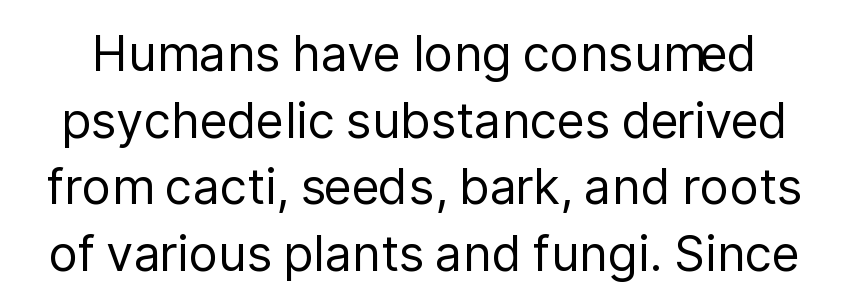
The image shows 49 px regular-weight sans-serif type, upright; set normal line spacing (1.36x), normal letter spacing, not underlined; low stroke contrast and a medium x-height.
